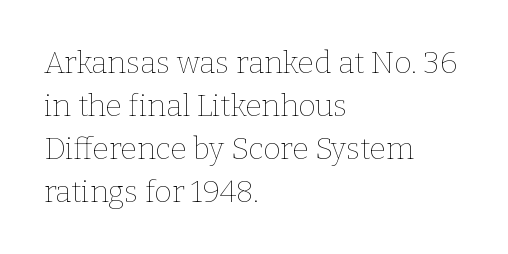
{"italic": "no", "bold": "no", "weight": "thin", "width": "normal", "stroke_contrast": "low", "x_height": "medium", "monospaced": "no", "underline": "no", "align": "left", "line_spacing": "normal", "line_spacing_ratio": 1.43, "letter_spacing": "normal", "letter_spacing_em": 0.0, "glyph_px": 30}
